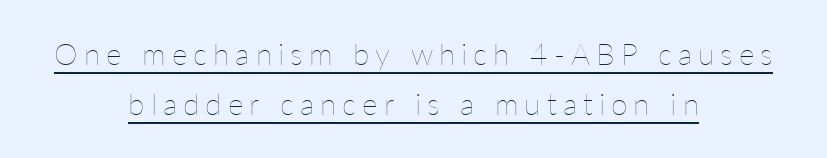
Q: Is the text bold? A: No.
Q: Is the text italic (slanted)? A: No, it is upright.
Q: Is the text underlined? A: Yes.
Q: How is the paragraph aligned? A: Centered.
Q: Is the spacing between letters normal or unusually wide? A: Unusually wide.
Q: Is the spacing between lines tight, normal or loose? A: Normal.
Q: Width (condensed, normal, or wide)? A: Normal.
Q: Stroke contrast? A: Low.
Q: x-height? A: Medium.
Q: Monospaced? A: No.
